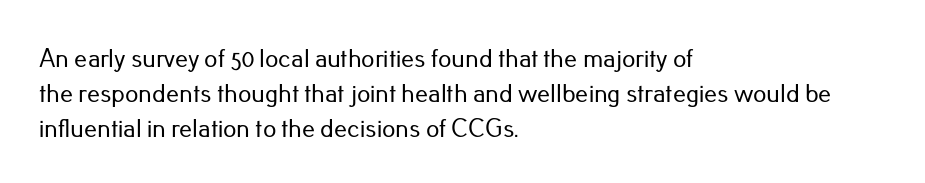
The image shows 26 px text type, upright; set left-aligned, normal line spacing (1.34x), normal letter spacing, not underlined.
